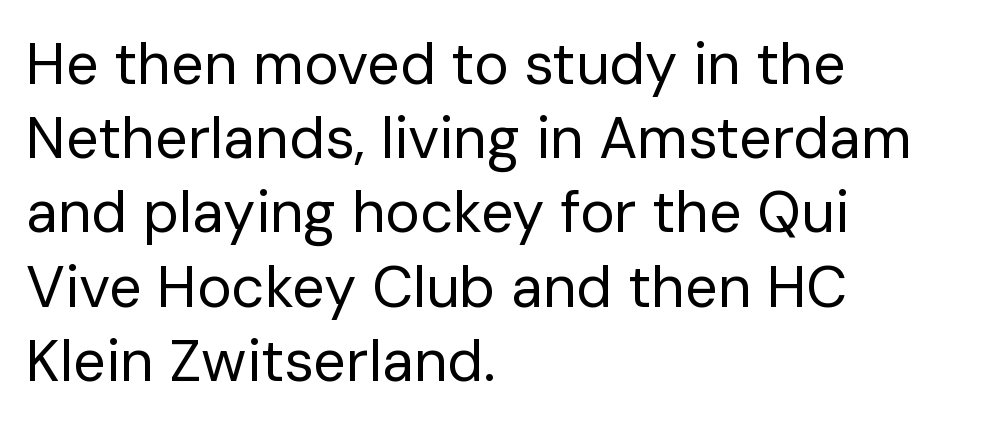
Q: Is the text bold? A: No.
Q: Is the text italic (slanted)? A: No, it is upright.
Q: Is the typeface a serif or a sans-serif typeface? A: Sans-serif.
Q: Is the text underlined? A: No.
Q: How is the paragraph aligned? A: Left-aligned.
Q: Is the spacing between letters normal or unusually wide? A: Normal.
Q: Is the spacing between lines tight, normal or loose? A: Normal.
Q: Width (condensed, normal, or wide)? A: Normal.
Q: Stroke contrast? A: Low.
Q: x-height? A: Medium.
Q: Monospaced? A: No.
